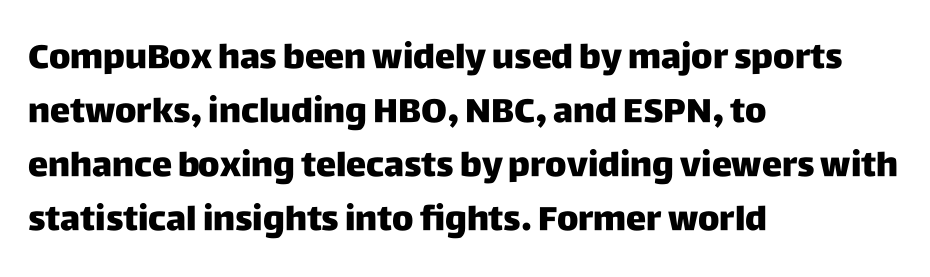
{"serif": "no", "italic": "no", "width": "normal", "stroke_contrast": "low", "x_height": "large", "monospaced": "no", "underline": "no", "align": "left", "line_spacing": "normal", "line_spacing_ratio": 1.59, "letter_spacing": "normal", "letter_spacing_em": 0.0, "glyph_px": 34}
